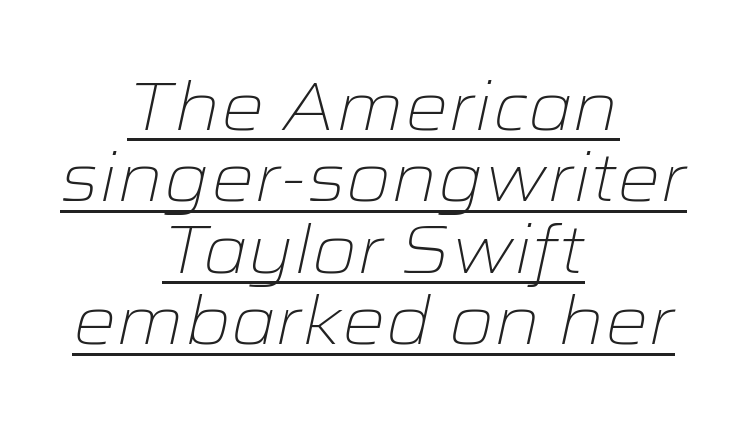
How are the letters spaced? Ordinarily, with no added tracking. Successive baselines arrive quickly, one right under another. Which margin do the lines hug? Neither — every line sits in the middle. Compared with a typical body face, this is equally light or lighter still. Looks like regular typesetting: each glyph gets only the width it needs.
